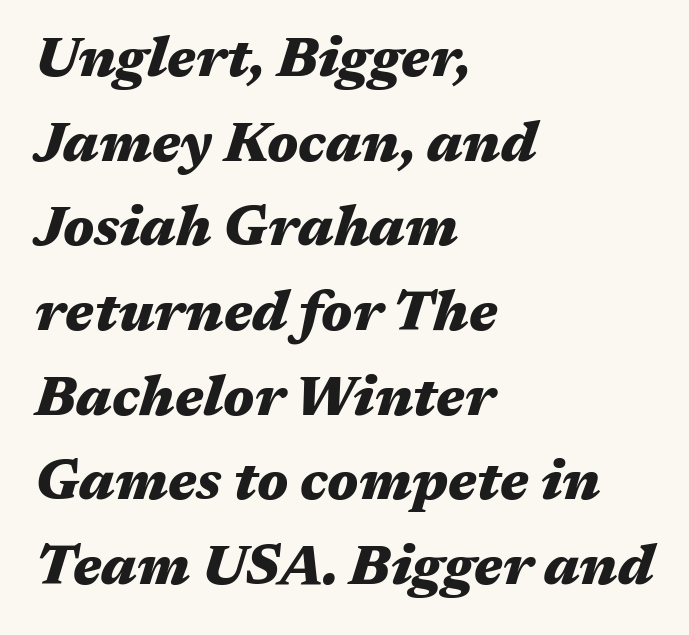
{"italic": "yes", "lean": "right", "slant_degrees": 17, "bold": "yes", "weight": "heavy", "width": "wide", "stroke_contrast": "medium", "x_height": "medium", "monospaced": "no", "underline": "no", "align": "left", "line_spacing": "normal", "line_spacing_ratio": 1.54, "letter_spacing": "normal", "letter_spacing_em": 0.0, "glyph_px": 55}
